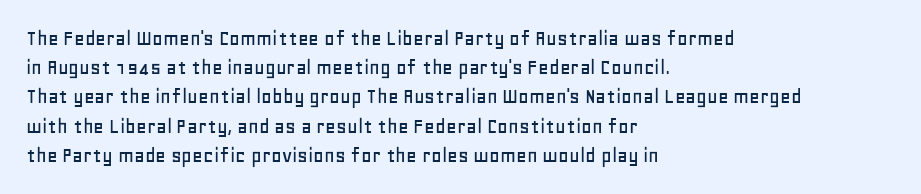
Q: Is the text italic (slanted)? A: No, it is upright.
Q: Is the text underlined? A: No.
Q: How is the paragraph aligned? A: Left-aligned.
Q: Is the spacing between letters normal or unusually wide? A: Normal.
Q: Is the spacing between lines tight, normal or loose? A: Normal.
